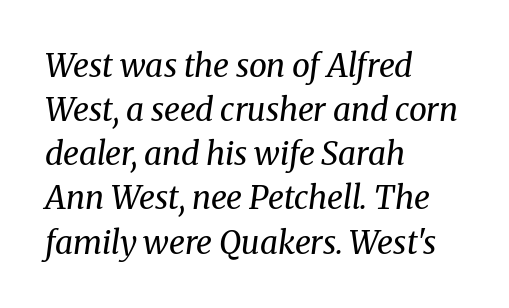
The image shows 32 px regular-weight serif type, italic (leaning right); set left-aligned, normal line spacing (1.38x), normal letter spacing, not underlined; medium stroke contrast and a medium x-height.
